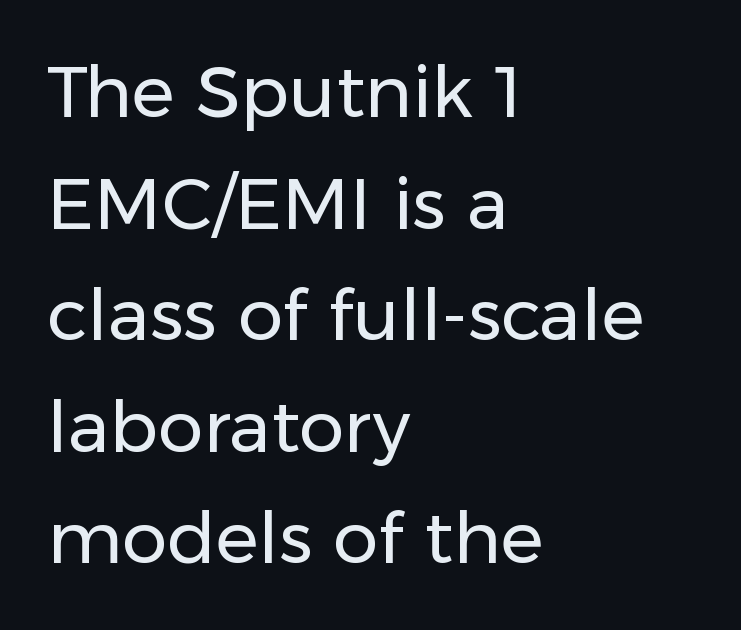
{"serif": "no", "italic": "no", "bold": "no", "weight": "regular", "width": "normal", "stroke_contrast": "low", "x_height": "medium", "monospaced": "no", "underline": "no", "align": "left", "line_spacing": "normal", "line_spacing_ratio": 1.55, "letter_spacing": "normal", "letter_spacing_em": 0.0, "glyph_px": 72}
